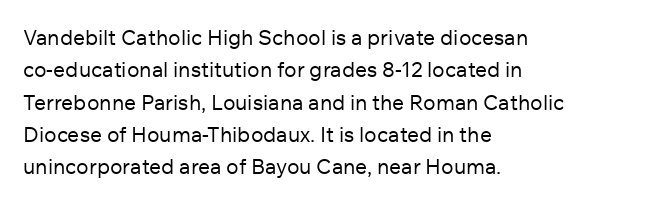
The image shows 21 px text type, upright; set left-aligned, normal line spacing (1.54x), normal letter spacing, not underlined.
